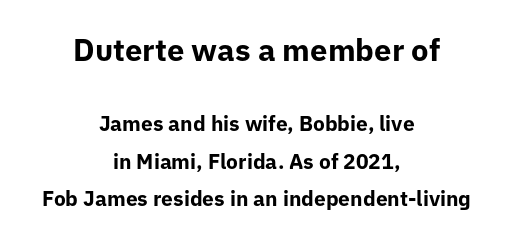
Rule under the text: the space is simply empty. Unlike a traditional serif, this face leaves its strokes unadorned. The whitespace from short lines is split evenly between both sides. The horizontal fit of the characters is conventional and even. Do the characters align in a grid? No, the font is proportional. Students, this is bold: see how much ink each stroke carries.
